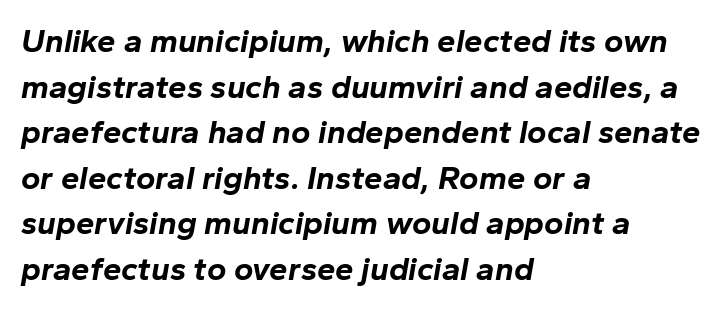
The image shows 33 px bold type, italic (leaning right); set left-aligned, normal line spacing (1.38x), normal letter spacing, not underlined; low stroke contrast and a medium x-height.
